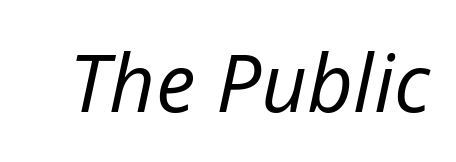
{"italic": "yes", "lean": "right", "slant_degrees": 12, "bold": "no", "weight": "regular", "width": "normal", "stroke_contrast": "low", "x_height": "medium", "monospaced": "no", "underline": "no", "letter_spacing": "normal", "letter_spacing_em": 0.0, "glyph_px": 80}
